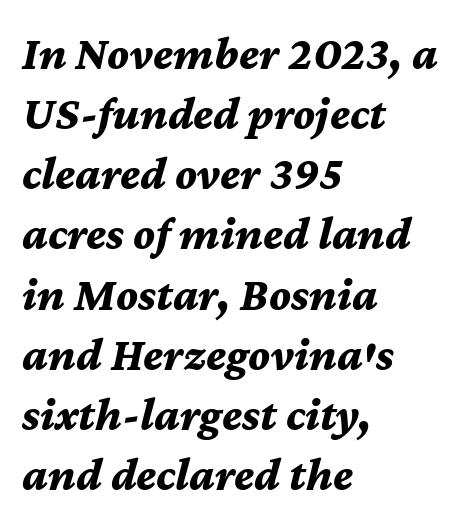
{"italic": "yes", "lean": "right", "slant_degrees": 12, "bold": "yes", "weight": "bold", "width": "normal", "stroke_contrast": "medium", "x_height": "medium", "monospaced": "no", "underline": "no", "align": "left", "line_spacing": "normal", "line_spacing_ratio": 1.28, "letter_spacing": "normal", "letter_spacing_em": 0.0, "glyph_px": 47}
